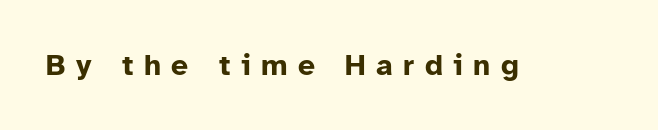
The image shows 30 px bold sans-serif type, upright; set unusually wide letter spacing (+0.35 em), not underlined; low stroke contrast and a medium x-height.
